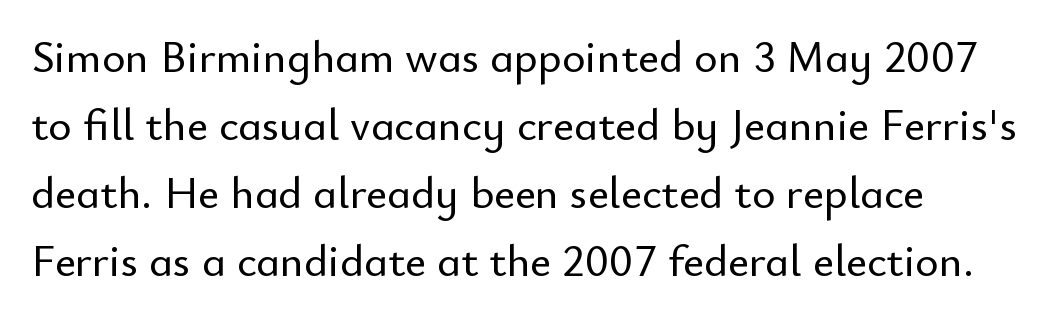
Q: Is the text italic (slanted)? A: No, it is upright.
Q: Is the typeface a serif or a sans-serif typeface? A: Sans-serif.
Q: Is the text underlined? A: No.
Q: Is the spacing between letters normal or unusually wide? A: Normal.
Q: Is the spacing between lines tight, normal or loose? A: Normal.
Q: Width (condensed, normal, or wide)? A: Normal.
Q: Stroke contrast? A: Low.
Q: x-height? A: Small.
Q: Monospaced? A: No.
